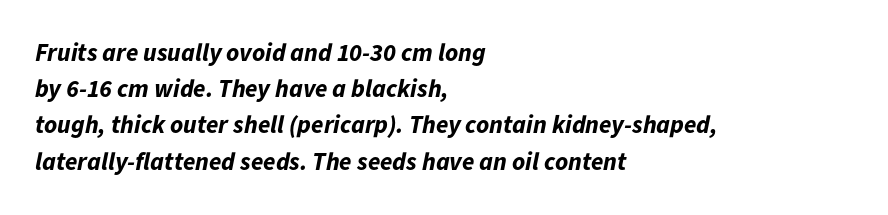
The image shows 25 px bold type, italic (leaning right); set left-aligned, normal line spacing (1.45x), normal letter spacing, not underlined.
